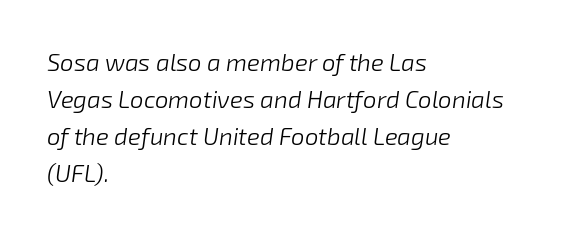
The image shows 24 px text type, italic (leaning right); set left-aligned, normal line spacing (1.54x), normal letter spacing, not underlined.
